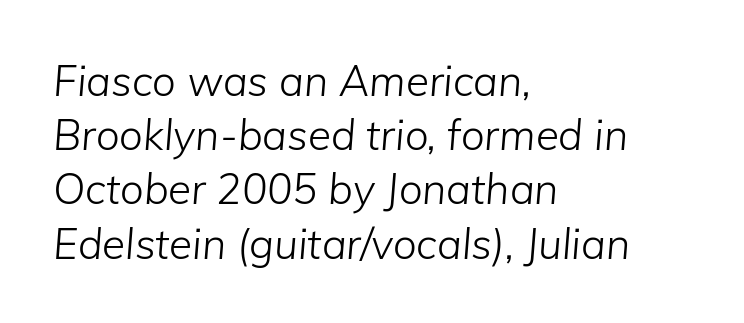
Q: Is the text bold? A: No.
Q: Is the text italic (slanted)? A: Yes, it leans right by about 5 degrees.
Q: Is the text underlined? A: No.
Q: How is the paragraph aligned? A: Left-aligned.
Q: Is the spacing between letters normal or unusually wide? A: Normal.
Q: Is the spacing between lines tight, normal or loose? A: Normal.
Q: Width (condensed, normal, or wide)? A: Normal.
Q: Stroke contrast? A: Low.
Q: x-height? A: Medium.
Q: Monospaced? A: No.
